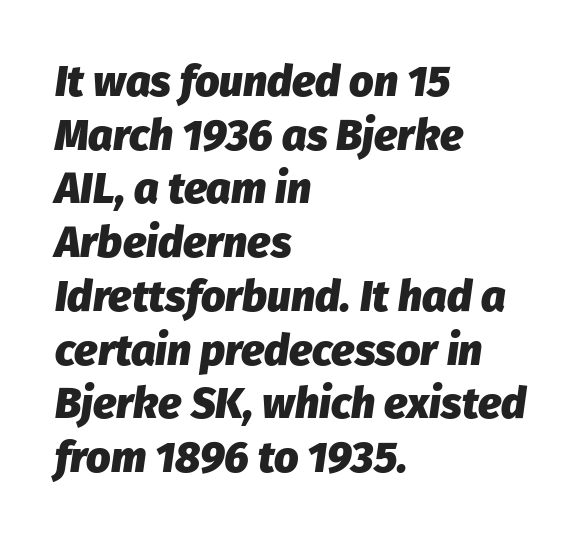
{"italic": "yes", "lean": "right", "slant_degrees": 8, "bold": "yes", "weight": "heavy", "width": "normal", "stroke_contrast": "low", "x_height": "medium", "monospaced": "no", "underline": "no", "align": "left", "line_spacing": "normal", "line_spacing_ratio": 1.25, "letter_spacing": "normal", "letter_spacing_em": 0.0, "glyph_px": 43}
